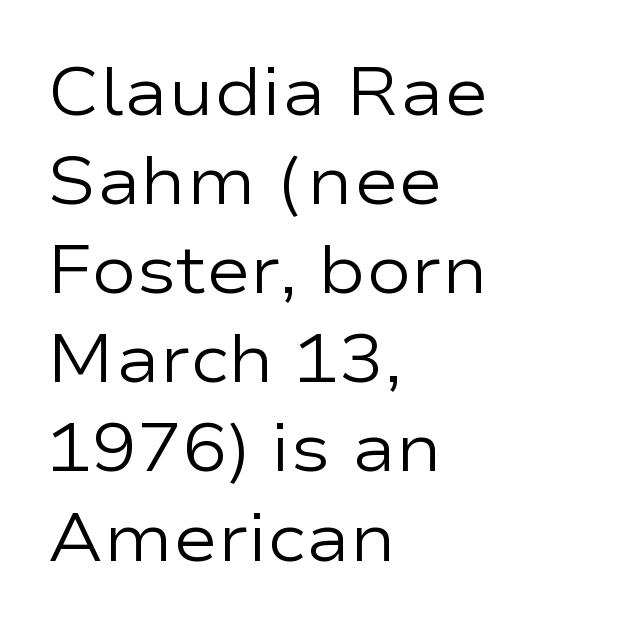
The face used here is proportionally spaced, like ordinary book or web type. Letter spacing: default. Which margin do the lines hug? The left one — the right edge is uneven. The glyphs are unaccompanied by any horizontal stroke below them. Type style note: lacks serifs.
